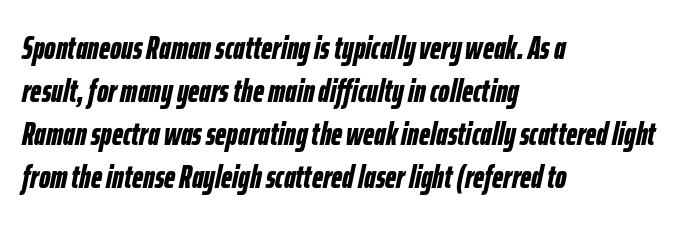
Q: Is the text bold? A: Yes.
Q: Is the text italic (slanted)? A: Yes, it leans right by about 12 degrees.
Q: Is the text underlined? A: No.
Q: How is the paragraph aligned? A: Left-aligned.
Q: Is the spacing between letters normal or unusually wide? A: Normal.
Q: Is the spacing between lines tight, normal or loose? A: Normal.
Q: Width (condensed, normal, or wide)? A: Condensed.
Q: Stroke contrast? A: Low.
Q: x-height? A: Medium.
Q: Monospaced? A: No.
